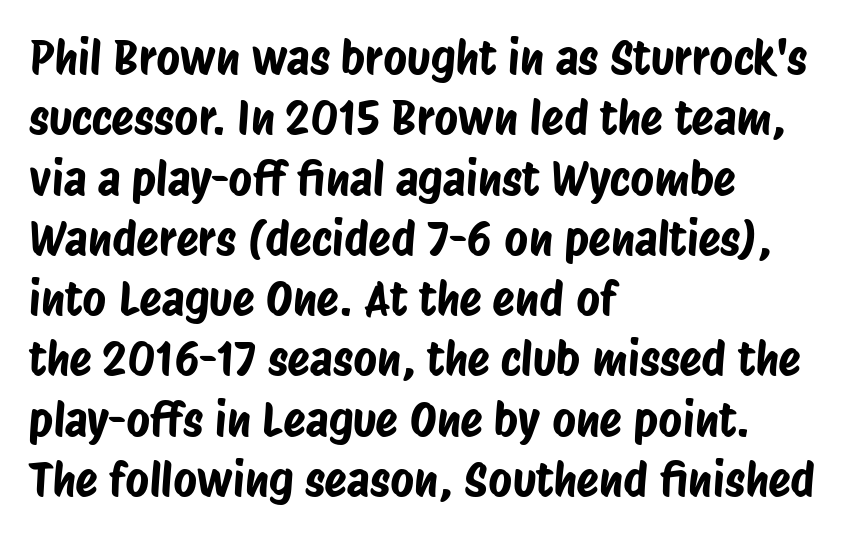
{"serif": "no", "width": "condensed", "stroke_contrast": "low", "x_height": "large", "monospaced": "no", "underline": "no", "align": "left", "line_spacing": "normal", "line_spacing_ratio": 1.31, "letter_spacing": "normal", "letter_spacing_em": 0.0, "glyph_px": 46}
